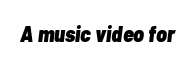
Q: Is the text bold? A: Yes.
Q: Is the text italic (slanted)? A: Yes, it leans right by about 7 degrees.
Q: Is the text underlined? A: No.
Q: Is the spacing between letters normal or unusually wide? A: Normal.
